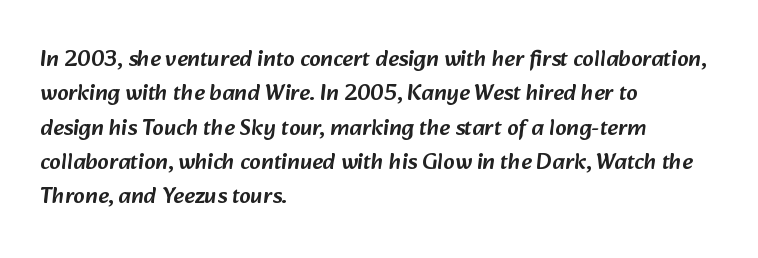
{"underline": "no", "align": "left", "line_spacing": "normal", "line_spacing_ratio": 1.49, "letter_spacing": "normal", "letter_spacing_em": 0.0, "glyph_px": 23}
